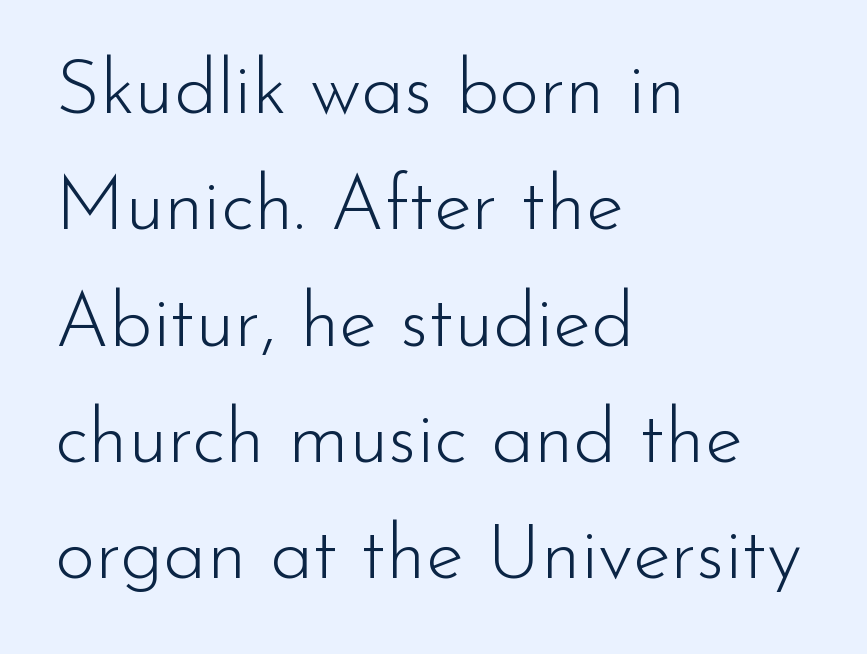
Q: Is the text bold? A: No.
Q: Is the text italic (slanted)? A: No, it is upright.
Q: Is the typeface a serif or a sans-serif typeface? A: Sans-serif.
Q: Is the text underlined? A: No.
Q: How is the paragraph aligned? A: Left-aligned.
Q: Is the spacing between letters normal or unusually wide? A: Normal.
Q: Is the spacing between lines tight, normal or loose? A: Normal.
Q: Width (condensed, normal, or wide)? A: Normal.
Q: Stroke contrast? A: Low.
Q: x-height? A: Small.
Q: Monospaced? A: No.
